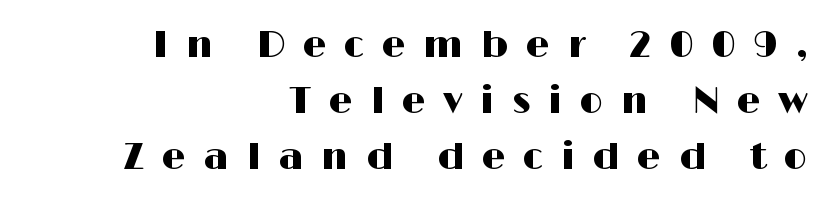
Do the characters align in a grid? No, the font is proportional. The space directly below the letters is spotless. In CSS terms this would be text-align: right. Successive baselines arrive at the customary interval. Rendered with straight, roman letterforms.
